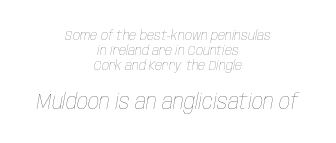
The passage shown begins with its smaller block and ends with its larger one. The strokes are not fattened; the text isn't bold. Nobody drew a line under any word here. Honestly, the rows look squashed on top of each other.
